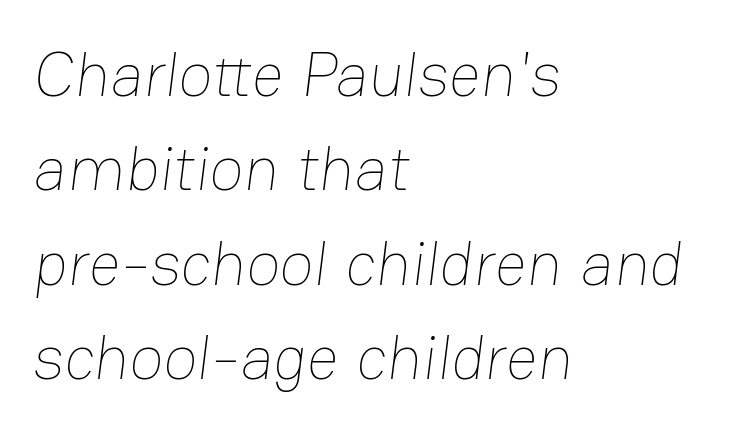
Q: Is the text bold? A: No.
Q: Is the text underlined? A: No.
Q: How is the paragraph aligned? A: Left-aligned.
Q: Is the spacing between letters normal or unusually wide? A: Normal.
Q: Is the spacing between lines tight, normal or loose? A: Normal.
Q: Width (condensed, normal, or wide)? A: Normal.
Q: Stroke contrast? A: Low.
Q: x-height? A: Medium.
Q: Monospaced? A: No.
